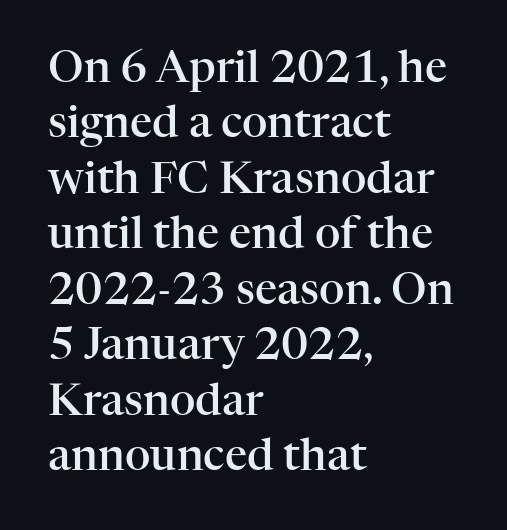
Q: Is the text bold? A: Semi-bold.
Q: Is the text italic (slanted)? A: No, it is upright.
Q: Is the typeface a serif or a sans-serif typeface? A: Serif.
Q: Is the text underlined? A: No.
Q: How is the paragraph aligned? A: Left-aligned.
Q: Is the spacing between letters normal or unusually wide? A: Normal.
Q: Is the spacing between lines tight, normal or loose? A: Normal.
Q: Width (condensed, normal, or wide)? A: Normal.
Q: Stroke contrast? A: High.
Q: x-height? A: Medium.
Q: Monospaced? A: No.
